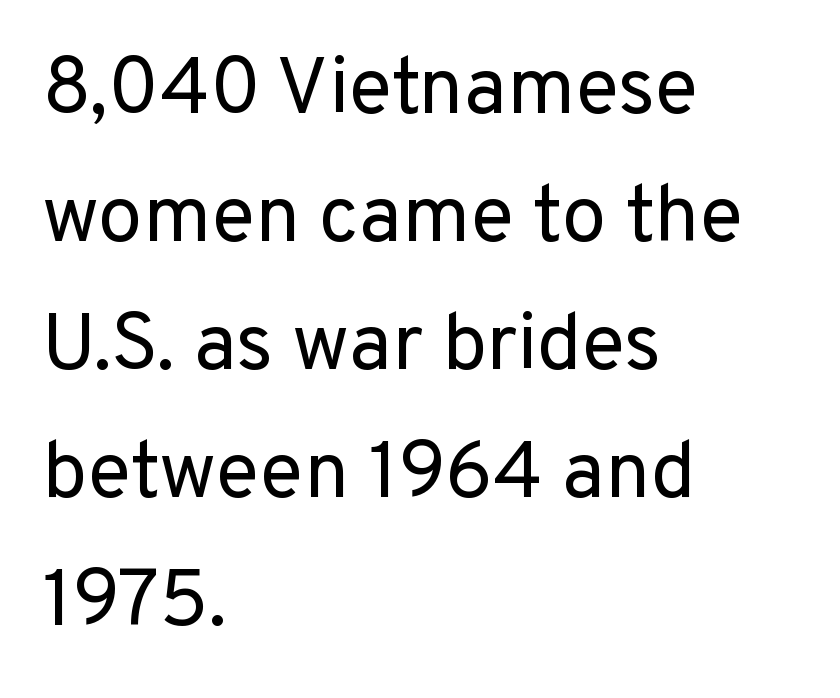
Q: Is the text bold? A: No.
Q: Is the text italic (slanted)? A: No, it is upright.
Q: Is the typeface a serif or a sans-serif typeface? A: Sans-serif.
Q: Is the text underlined? A: No.
Q: How is the paragraph aligned? A: Left-aligned.
Q: Is the spacing between letters normal or unusually wide? A: Normal.
Q: Is the spacing between lines tight, normal or loose? A: Normal.
Q: Width (condensed, normal, or wide)? A: Normal.
Q: Stroke contrast? A: Low.
Q: x-height? A: Medium.
Q: Monospaced? A: No.
